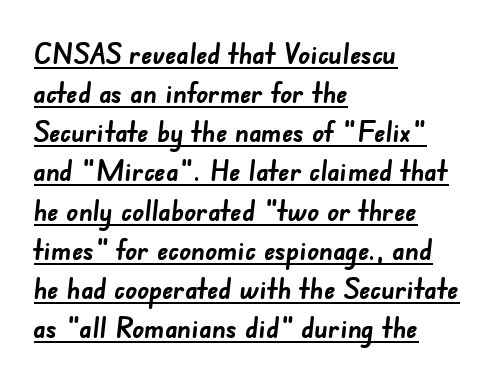
Q: Is the text bold? A: Yes.
Q: Is the typeface a serif or a sans-serif typeface? A: Sans-serif.
Q: Is the text underlined? A: Yes.
Q: How is the paragraph aligned? A: Left-aligned.
Q: Is the spacing between letters normal or unusually wide? A: Normal.
Q: Is the spacing between lines tight, normal or loose? A: Normal.
Q: Width (condensed, normal, or wide)? A: Normal.
Q: Stroke contrast? A: Low.
Q: x-height? A: Small.
Q: Monospaced? A: No.
